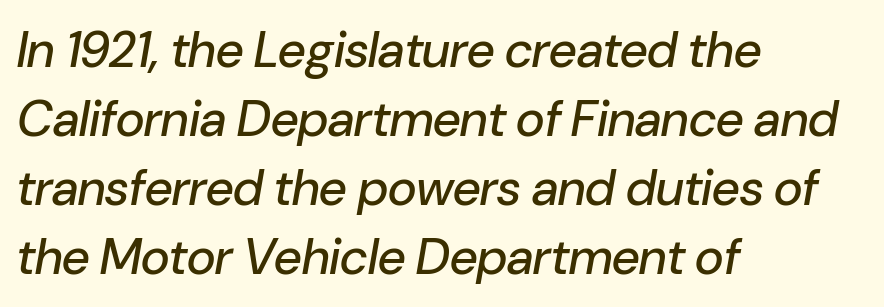
The image shows 50 px text type, italic (leaning right); set left-aligned, normal line spacing (1.38x), normal letter spacing, not underlined; low stroke contrast and a medium x-height.
